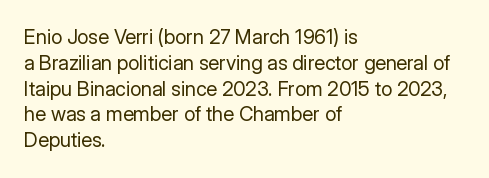
Interline gaps are of average width in this sample. Style check: upright. Tracking here is standard; glyphs follow each other at the usual distance. Stroke mass is kept to a normal reading level or below. Beneath every word, the page is bare. Leftover space on each line is placed entirely after the last word.
